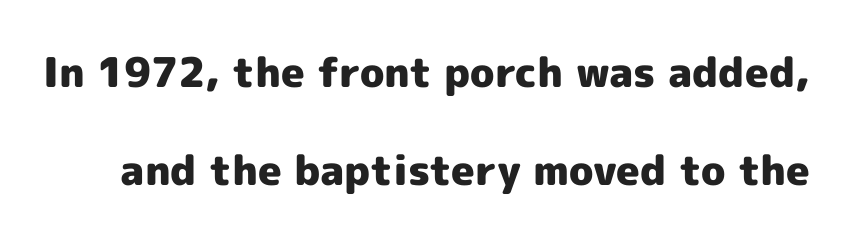
{"serif": "no", "italic": "no", "bold": "yes", "weight": "heavy", "width": "normal", "x_height": "medium", "monospaced": "no", "underline": "no", "line_spacing": "loose", "line_spacing_ratio": 2.38, "letter_spacing": "normal", "letter_spacing_em": 0.0, "glyph_px": 41}
